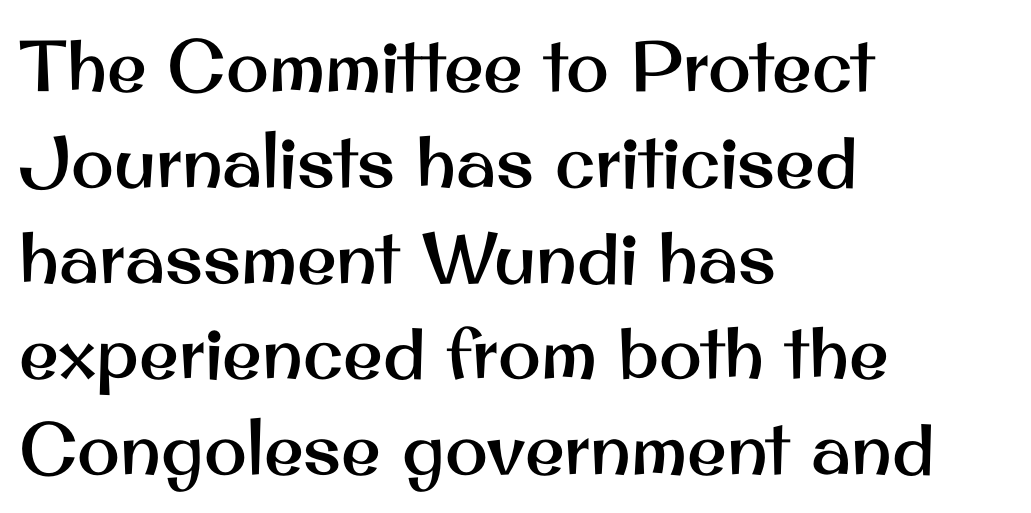
What kind of face is this? One without serifs — a sans. Clear beneath every line of the passage. Regular leading. The type is set solid horizontally, with unmodified tracking.
